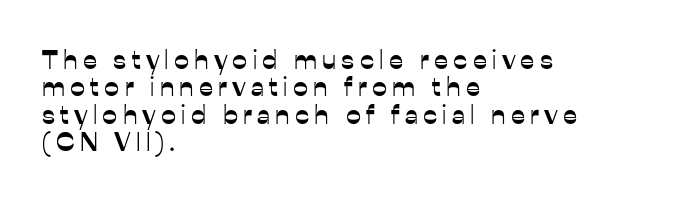
{"italic": "no", "underline": "no", "align": "left", "line_spacing": "tight", "line_spacing_ratio": 1.01, "glyph_px": 27}
